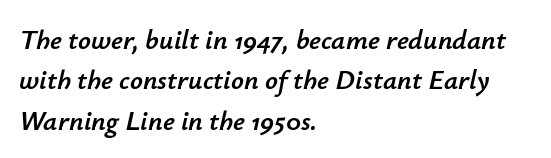
The image shows 28 px text type, italic (leaning right); set left-aligned, normal line spacing (1.44x), normal letter spacing, not underlined; low stroke contrast and a small x-height.
